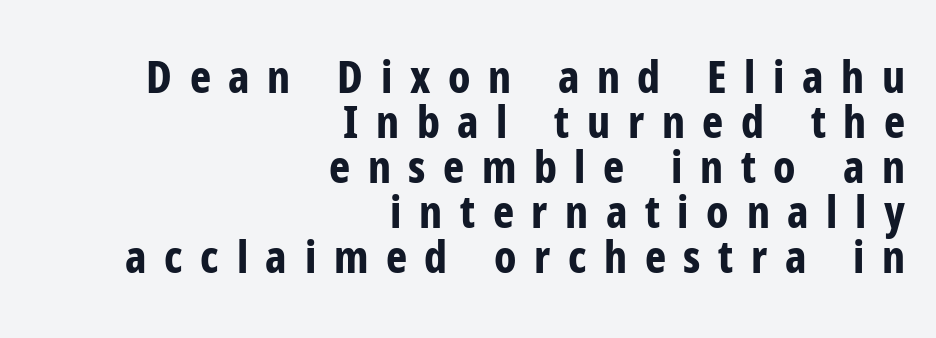
You could only call the tracking loose — the letters float apart. Varying glyph widths throughout — classic text-font behaviour. Underlining? Definitely not there. This sample trades vertical openness for compactness between lines. Thick stems and heavy bowls — unmistakably bold. When letters stand straight like this, we call the style roman or upright.
